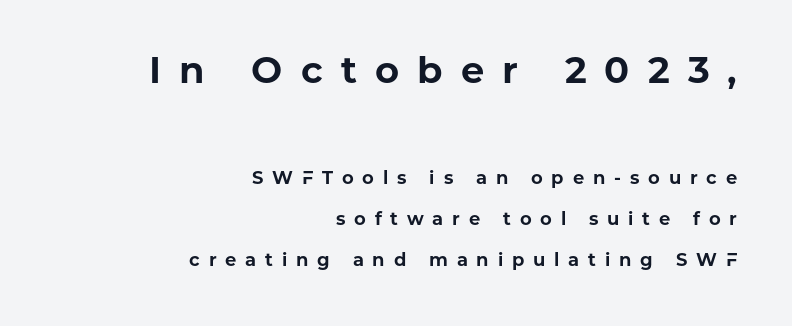
The image shows 37 px bold sans-serif type, upright; set right-aligned, loose line spacing (2.3x), unusually wide letter spacing (+0.49 em), not underlined; the first (top) block is 2.06x larger; low stroke contrast and a medium x-height.
